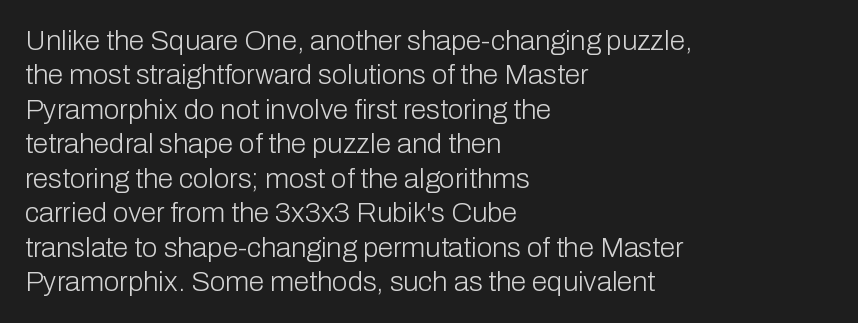
{"serif": "no", "italic": "no", "bold": "no", "weight": "light", "width": "normal", "stroke_contrast": "low", "x_height": "medium", "monospaced": "no", "underline": "no", "align": "left", "line_spacing_ratio": 1.23, "letter_spacing": "normal", "letter_spacing_em": 0.0, "glyph_px": 28}
